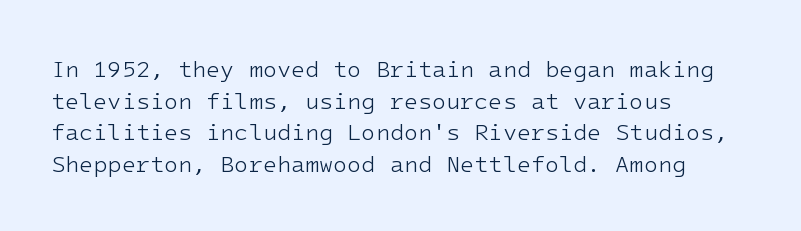
{"italic": "no", "bold": "no", "underline": "no", "align": "left", "line_spacing": "normal", "line_spacing_ratio": 1.38, "letter_spacing": "normal", "letter_spacing_em": 0.0, "glyph_px": 23}
